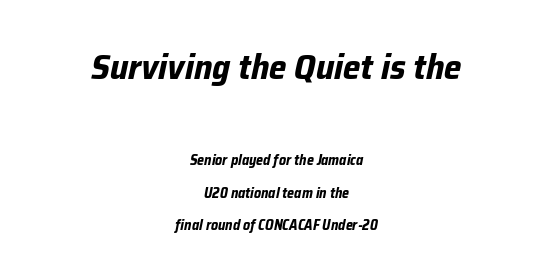
The image shows 35 px bold type, italic (leaning right); set centered, loose line spacing (2.34x), normal letter spacing, not underlined; the first (top) block is 2.5x larger; low stroke contrast and a medium x-height.
